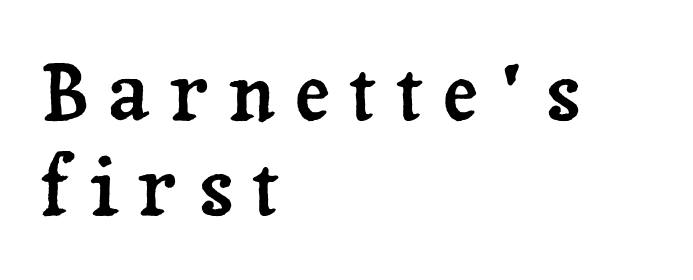
{"serif": "yes", "italic": "no", "width": "normal", "stroke_contrast": "low", "x_height": "medium", "monospaced": "no", "underline": "no", "align": "left", "line_spacing_ratio": 1.19, "letter_spacing": "wide", "letter_spacing_em": 0.24, "glyph_px": 80}
